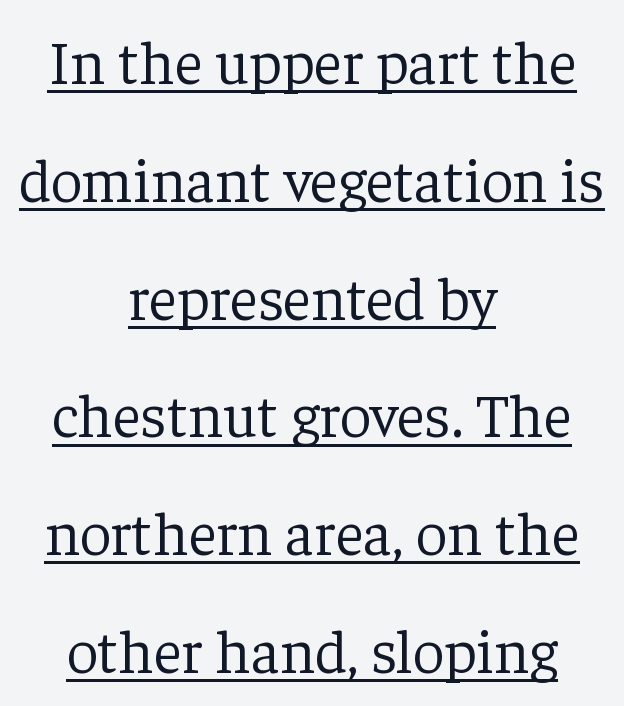
The image shows 62 px light serif type, upright; set centered, loose line spacing (1.9x), normal letter spacing, underlined; low stroke contrast and a medium x-height.
